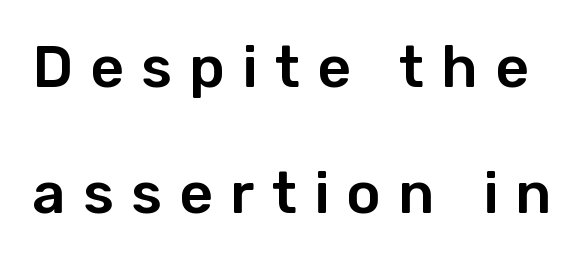
In terms of letterform style, serifs are entirely absent. The foot of each line stays bare and open. The rendering uses natural spacing where letterforms have individual widths. Rows of type keep a wide berth in the vertical direction. These lines have a slow, spaced-out rhythm from letter to letter.
